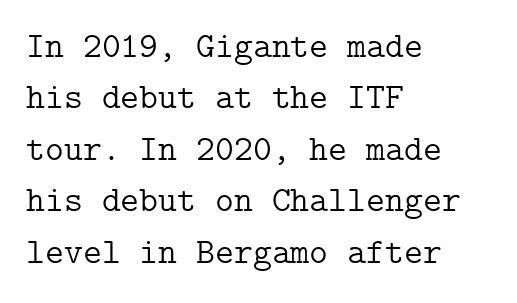
The line texture is even and compact thanks to regular tracking. Typeset ragged right — the left edge is the straight one. How would I describe the line gaps? Plain and ordinary. Each letter's strokes conclude with small projecting serifs. Bare-footed words on every line. Ordinary non-slanted type is in use.
